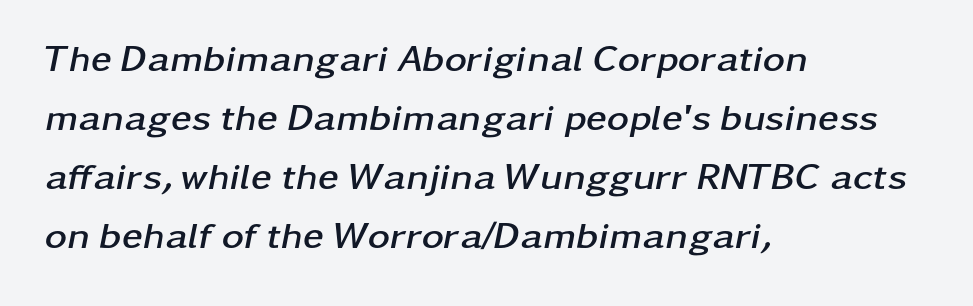
The image shows 38 px semibold, wide type, italic (leaning right); set left-aligned, normal line spacing (1.55x), normal letter spacing, not underlined; low stroke contrast and a medium x-height.
